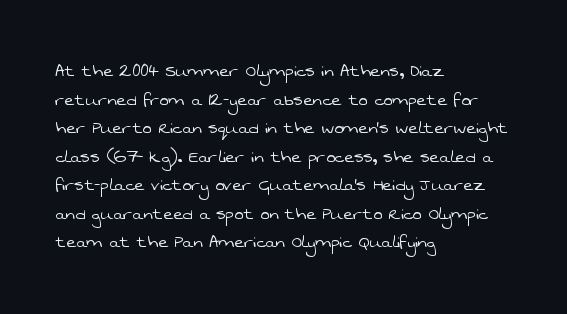
The designer left line spacing at the default. A typesetter would call this zero additional tracking. Nothing heavy about these letters — not bold at all. The passage is arranged the way most books set body copy — flush left.
